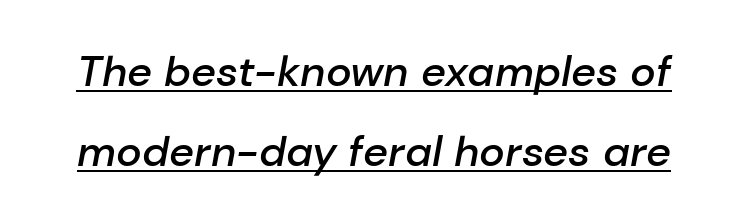
The image shows 43 px semibold type, italic (leaning right); set line spacing 1.87x, normal letter spacing, underlined; low stroke contrast and a medium x-height.
